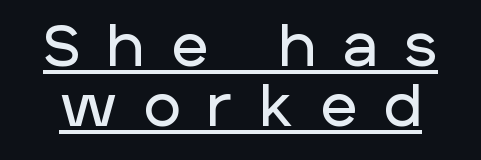
Q: Is the text italic (slanted)? A: No, it is upright.
Q: Is the typeface a serif or a sans-serif typeface? A: Sans-serif.
Q: Is the text underlined? A: Yes.
Q: Is the spacing between letters normal or unusually wide? A: Unusually wide.
Q: Is the spacing between lines tight, normal or loose? A: Tight.
Q: Width (condensed, normal, or wide)? A: Normal.
Q: Stroke contrast? A: Low.
Q: x-height? A: Large.
Q: Monospaced? A: No.
